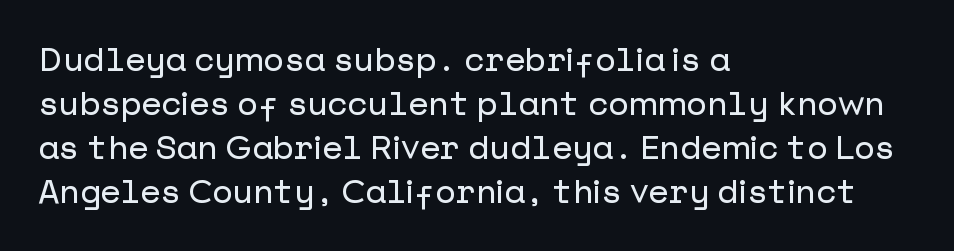
{"serif": "no", "italic": "no", "width": "normal", "stroke_contrast": "low", "x_height": "medium", "underline": "no", "align": "left", "line_spacing": "normal", "line_spacing_ratio": 1.33, "letter_spacing": "normal", "letter_spacing_em": 0.0, "glyph_px": 33}
